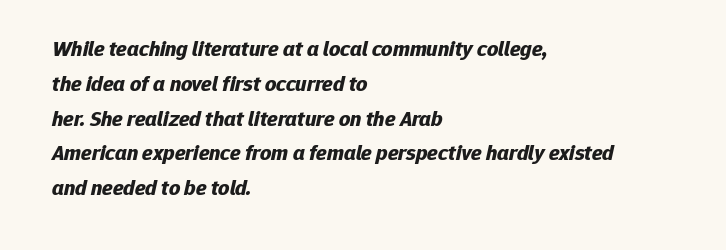
The image shows 22 px bold type, italic (leaning right); set left-aligned, normal line spacing (1.58x), normal letter spacing, not underlined.
